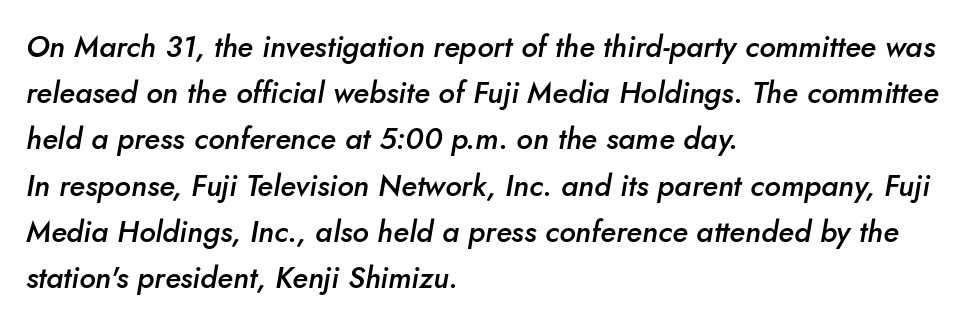
Letters rest on an invisible, unmarked baseline. This rendering uses left alignment, leaving the right contour irregular. The typography opts for an oblique posture over an upright one. Is this a fixed-width face? No — the glyphs have proportional, varying widths. Observe the ordinary spacing: letters are neighbours, not strangers. Whoever set this chose a conventional vertical rhythm.
